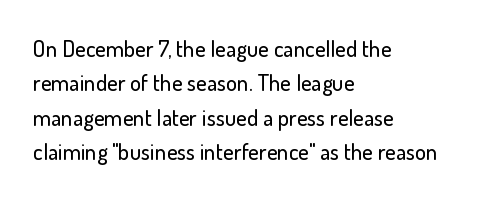
{"italic": "no", "underline": "no", "align": "left", "line_spacing": "normal", "line_spacing_ratio": 1.49, "letter_spacing": "normal", "letter_spacing_em": 0.0, "glyph_px": 23}
